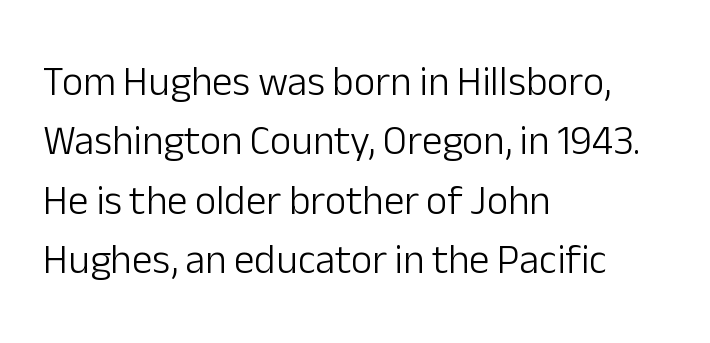
Q: Is the text bold? A: No.
Q: Is the text italic (slanted)? A: No, it is upright.
Q: Is the typeface a serif or a sans-serif typeface? A: Sans-serif.
Q: Is the text underlined? A: No.
Q: How is the paragraph aligned? A: Left-aligned.
Q: Is the spacing between letters normal or unusually wide? A: Normal.
Q: Is the spacing between lines tight, normal or loose? A: Normal.
Q: Width (condensed, normal, or wide)? A: Normal.
Q: Stroke contrast? A: Low.
Q: x-height? A: Medium.
Q: Monospaced? A: No.
